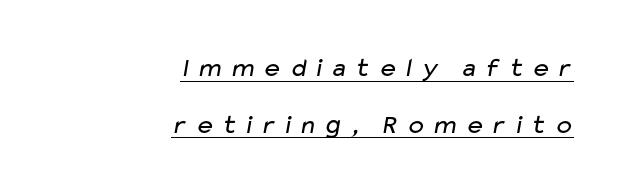
The image shows 27 px text type; set right-aligned, loose line spacing (2.1x), unusually wide letter spacing (+0.22 em), underlined.
